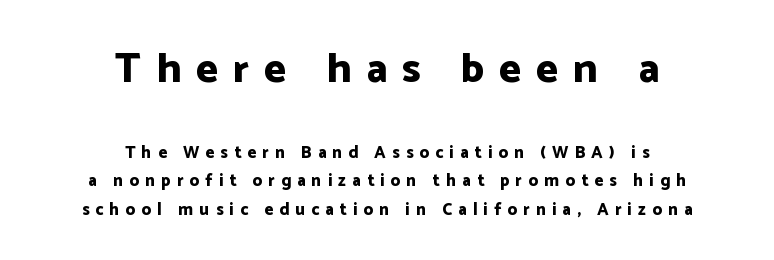
Q: Is the text bold? A: Yes.
Q: Is the text italic (slanted)? A: No, it is upright.
Q: Is the typeface a serif or a sans-serif typeface? A: Sans-serif.
Q: Is the text underlined? A: No.
Q: How is the paragraph aligned? A: Centered.
Q: Is the spacing between letters normal or unusually wide? A: Unusually wide.
Q: Is the spacing between lines tight, normal or loose? A: Normal.
Q: Which block of text is set in a larger size, the first (top) or the second (bottom)? A: The first (top) one.
Q: Width (condensed, normal, or wide)? A: Normal.
Q: Stroke contrast? A: Low.
Q: x-height? A: Medium.
Q: Monospaced? A: No.
